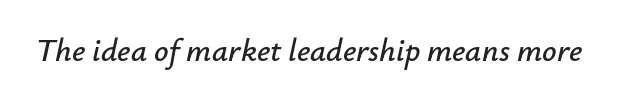
Q: Is the text italic (slanted)? A: Yes, it leans right by about 12 degrees.
Q: Is the text underlined? A: No.
Q: Is the spacing between letters normal or unusually wide? A: Normal.
Q: Width (condensed, normal, or wide)? A: Normal.
Q: Stroke contrast? A: Low.
Q: x-height? A: Small.
Q: Monospaced? A: No.
